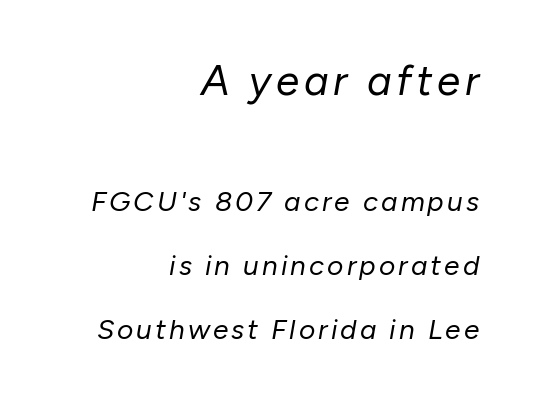
The image shows 42 px regular-weight type, italic (leaning right); set right-aligned, loose line spacing (2.28x), not underlined; the first (top) block is 1.5x larger; low stroke contrast and a medium x-height.
